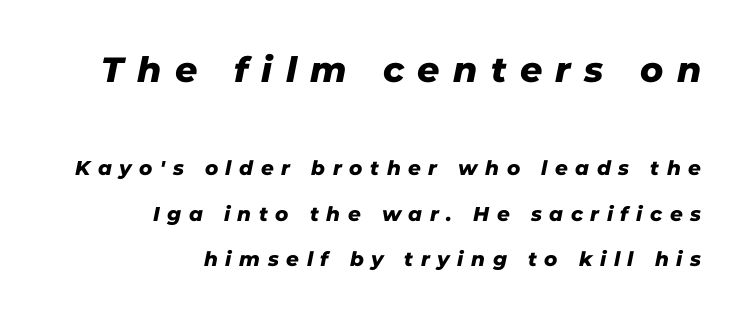
The image shows 35 px sans-serif type; set right-aligned, loose line spacing (2.27x), unusually wide letter spacing (+0.38 em), not underlined; the first (top) block is 1.75x larger; low stroke contrast and a medium x-height.
